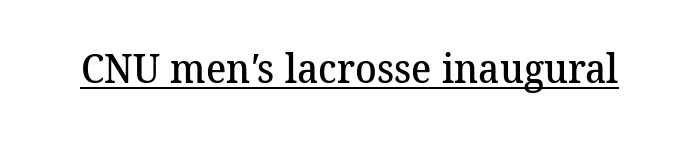
Letterform terminals end in serifs throughout the passage. Varying glyph widths throughout — classic text-font behaviour. Caption: lettering with a line underneath. Heft: intermediate — a semibold. These lines keep a tight, regular rhythm from letter to letter.
